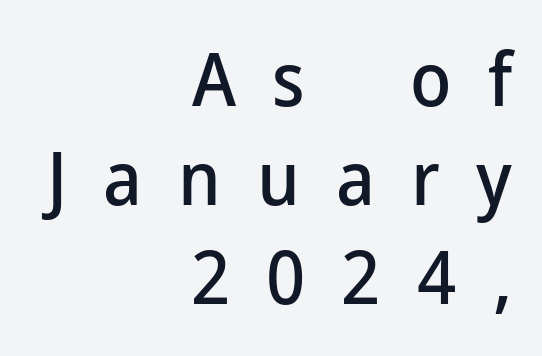
The image shows 75 px sans-serif type, upright; set right-aligned, normal line spacing (1.32x), unusually wide letter spacing (+0.48 em), not underlined; low stroke contrast and a medium x-height.
